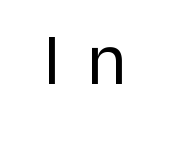
Q: Is the text bold? A: No.
Q: Is the text italic (slanted)? A: No, it is upright.
Q: Is the typeface a serif or a sans-serif typeface? A: Sans-serif.
Q: Is the text underlined? A: No.
Q: How is the paragraph aligned? A: Centered.
Q: Is the spacing between letters normal or unusually wide? A: Unusually wide.
Q: Width (condensed, normal, or wide)? A: Normal.
Q: Stroke contrast? A: Low.
Q: x-height? A: Medium.
Q: Monospaced? A: No.
